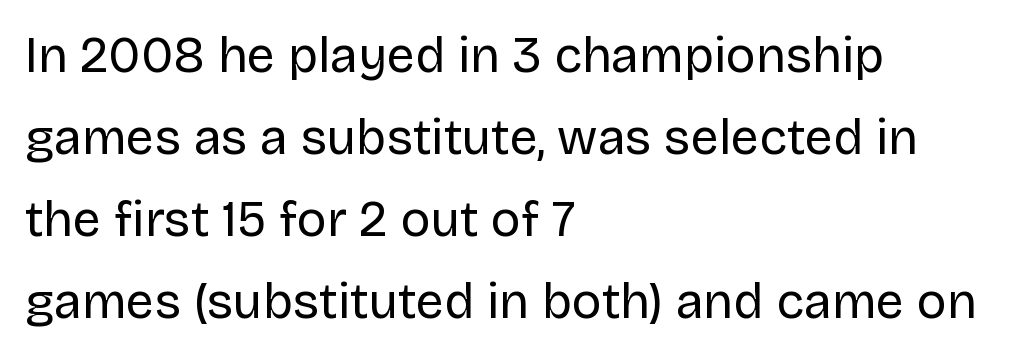
The image shows 50 px regular-weight sans-serif type, upright; set left-aligned, normal line spacing (1.64x), normal letter spacing, not underlined; low stroke contrast and a large x-height.
